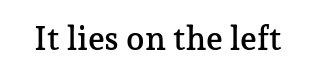
What stands out about the letter spacing? Nothing — it is the standard amount. Note the varied advance widths — an 'i' is clearly narrower than an 'm'. A clean baseline with only descenders dipping below it. Regarding serifs, this sample has them. If you drew a line through each stem, it would be perfectly vertical.
